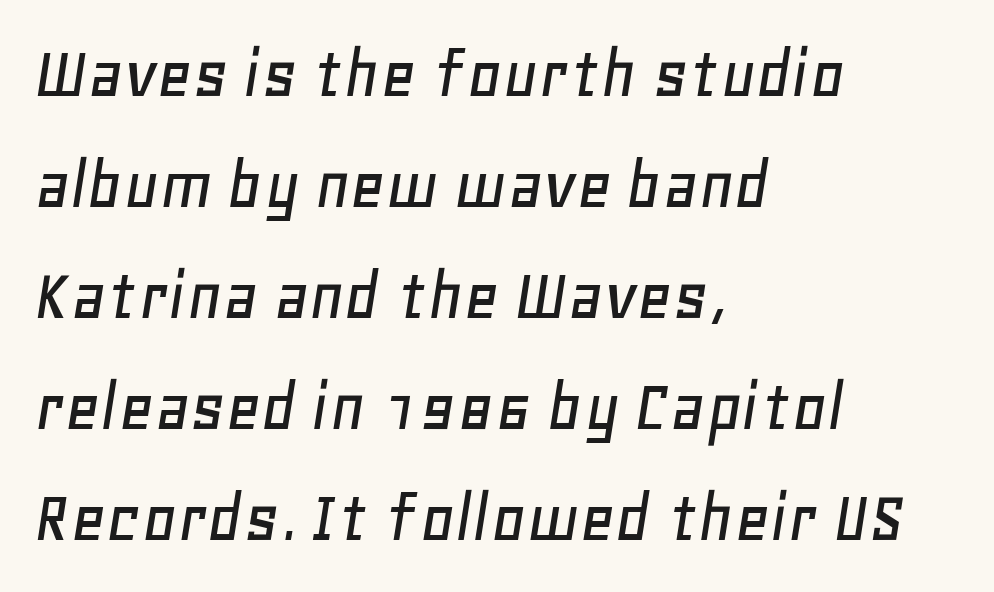
The image shows 76 px text type, italic (leaning right); set left-aligned, normal line spacing (1.46x), normal letter spacing, not underlined; low stroke contrast and a large x-height.
